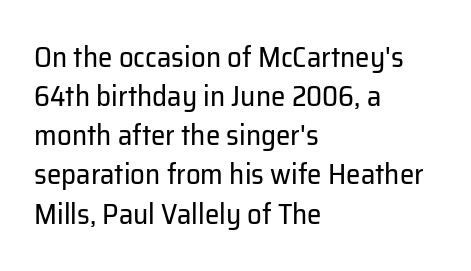
{"serif": "no", "italic": "no", "bold": "no", "weight": "regular", "width": "normal", "stroke_contrast": "low", "x_height": "medium", "monospaced": "no", "underline": "no", "align": "left", "line_spacing": "normal", "line_spacing_ratio": 1.35, "letter_spacing": "normal", "letter_spacing_em": 0.0, "glyph_px": 29}
